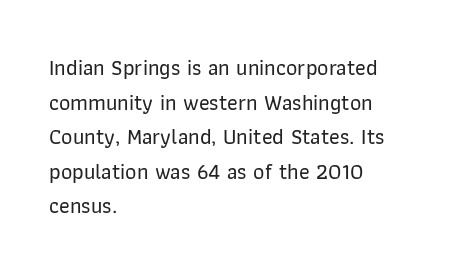
Q: Is the text italic (slanted)? A: No, it is upright.
Q: Is the text underlined? A: No.
Q: How is the paragraph aligned? A: Left-aligned.
Q: Is the spacing between letters normal or unusually wide? A: Normal.
Q: Is the spacing between lines tight, normal or loose? A: Normal.
